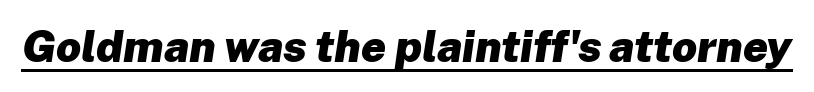
The image shows 44 px heavy type, italic (leaning right); set normal letter spacing, underlined; low stroke contrast and a medium x-height.
